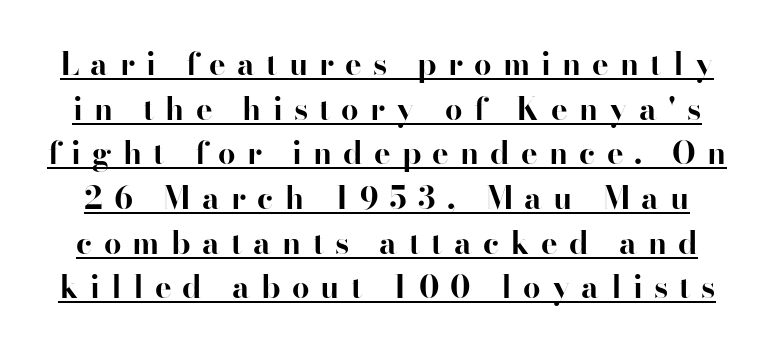
The image shows 31 px bold serif type, upright; set normal line spacing (1.44x), unusually wide letter spacing (+0.36 em), underlined; high stroke contrast and a small x-height.
